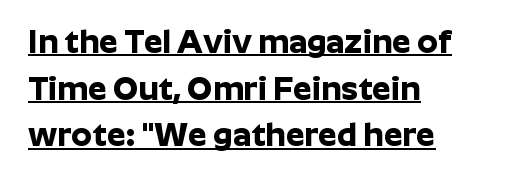
The line-height multiplier appears to be the usual default. The letters are bold, with thick, heavy strokes. Each word holds together tightly as a unit, with standard inter-letter gaps. One-word summary of the alignment: left. Is there any slant? The stems are plumb.
